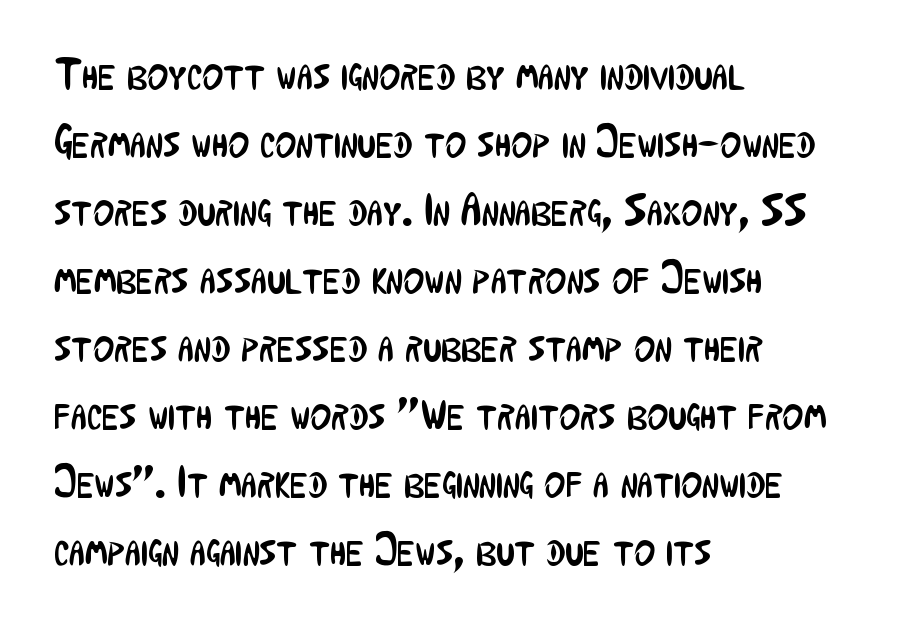
The image shows 45 px regular-weight, condensed sans-serif type, upright; set left-aligned, normal line spacing (1.51x), normal letter spacing, not underlined; low stroke contrast and a medium x-height.
